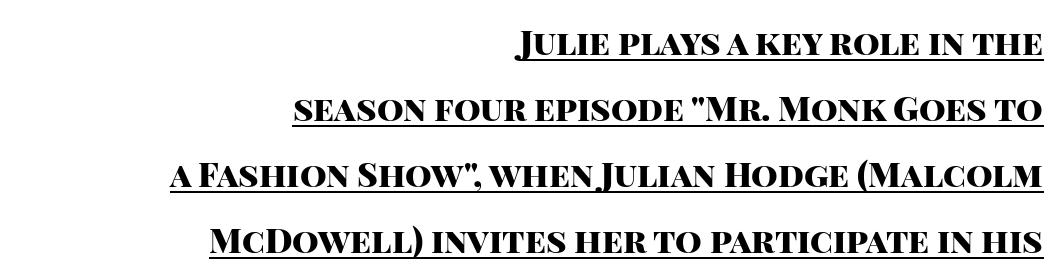
Thick stems and heavy bowls — unmistakably bold. The typesetter chose a ragged-left arrangement here. Words appear dense and cohesive because spacing is normal. Has an underline been added? It has. A typesetter would mark this as roman, not italic. The type family on display is of the sans-serif kind.
